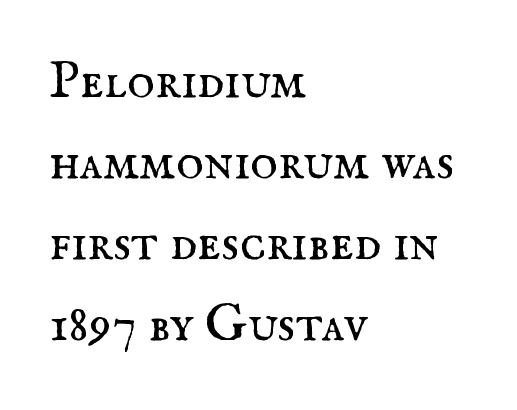
Each new line begins a customary step beneath the previous one. The area under the type is left untouched. The gaps between neighbouring characters are ordinary and unremarkable. This reads as an unemphasized weight, regular at the heaviest. The rag falls on the right side of this text block. Every stem runs plumb, perpendicular to the baseline.
